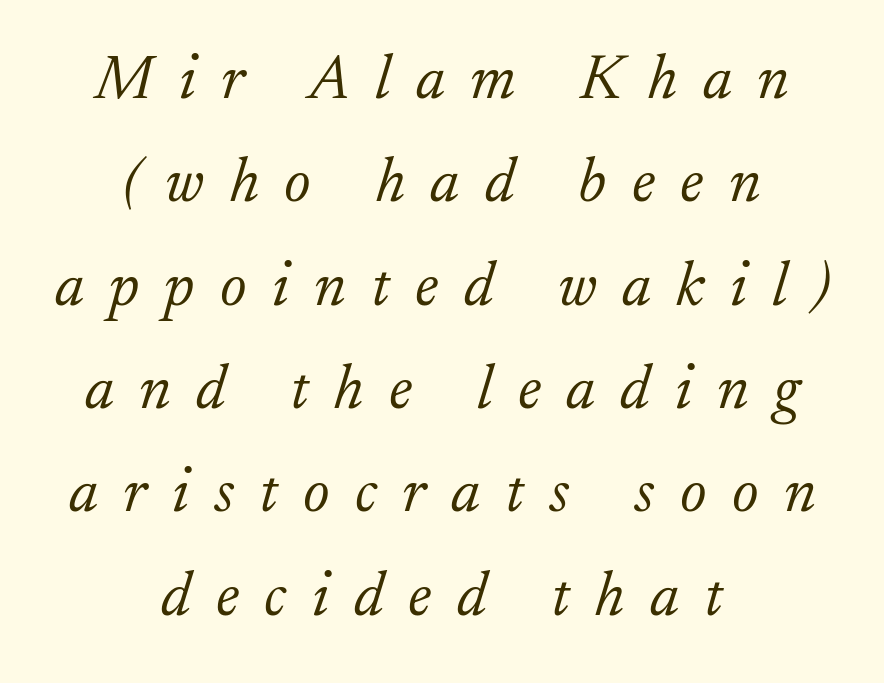
{"serif": "yes", "italic": "yes", "lean": "right", "slant_degrees": 17, "bold": "no", "weight": "light", "width": "normal", "stroke_contrast": "low", "x_height": "small", "monospaced": "no", "underline": "no", "align": "center", "line_spacing": "normal", "line_spacing_ratio": 1.64, "letter_spacing": "wide", "letter_spacing_em": 0.4, "glyph_px": 63}
